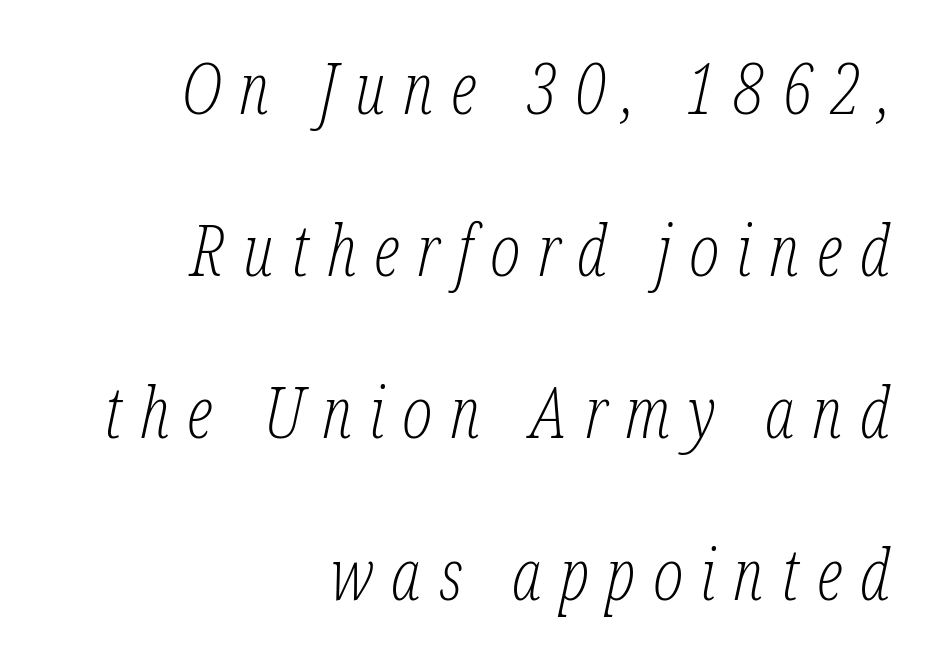
{"serif": "yes", "italic": "yes", "lean": "right", "slant_degrees": 12, "bold": "no", "weight": "light", "width": "condensed", "stroke_contrast": "low", "x_height": "medium", "monospaced": "no", "underline": "no", "align": "right", "line_spacing": "loose", "line_spacing_ratio": 2.28, "letter_spacing": "wide", "letter_spacing_em": 0.25, "glyph_px": 71}
